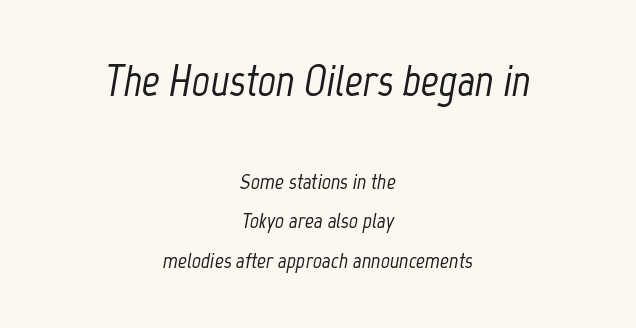
Q: Is the text italic (slanted)? A: Yes, it leans right by about 12 degrees.
Q: Is the text underlined? A: No.
Q: How is the paragraph aligned? A: Centered.
Q: Is the spacing between letters normal or unusually wide? A: Normal.
Q: Which block of text is set in a larger size, the first (top) or the second (bottom)? A: The first (top) one.
Q: Width (condensed, normal, or wide)? A: Condensed.
Q: Stroke contrast? A: Low.
Q: x-height? A: Medium.
Q: Monospaced? A: No.
